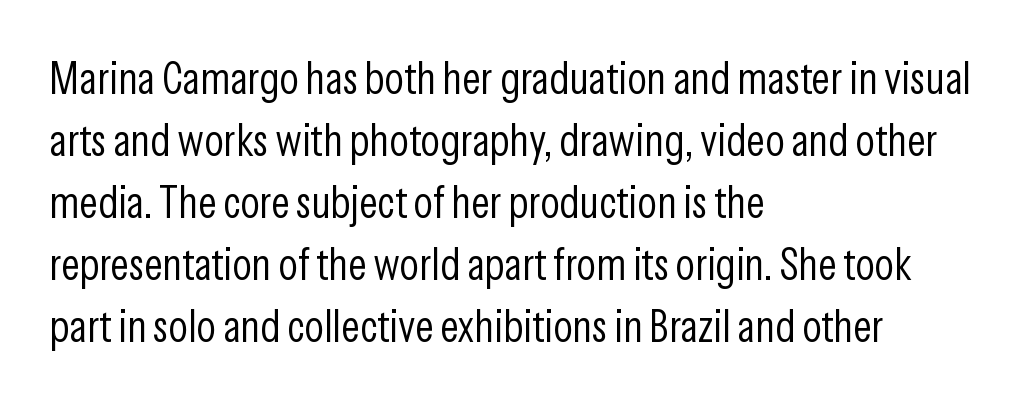
Q: Is the text bold? A: No.
Q: Is the text italic (slanted)? A: No, it is upright.
Q: Is the typeface a serif or a sans-serif typeface? A: Sans-serif.
Q: Is the text underlined? A: No.
Q: How is the paragraph aligned? A: Left-aligned.
Q: Is the spacing between letters normal or unusually wide? A: Normal.
Q: Is the spacing between lines tight, normal or loose? A: Normal.
Q: Width (condensed, normal, or wide)? A: Condensed.
Q: Stroke contrast? A: Low.
Q: x-height? A: Medium.
Q: Monospaced? A: No.
